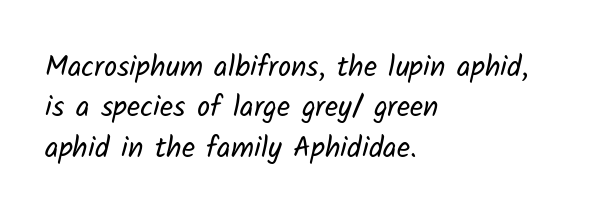
{"serif": "no", "bold": "no", "weight": "regular", "width": "normal", "stroke_contrast": "low", "x_height": "medium", "monospaced": "no", "underline": "no", "align": "left", "line_spacing": "normal", "line_spacing_ratio": 1.39, "letter_spacing": "normal", "letter_spacing_em": 0.0, "glyph_px": 29}
